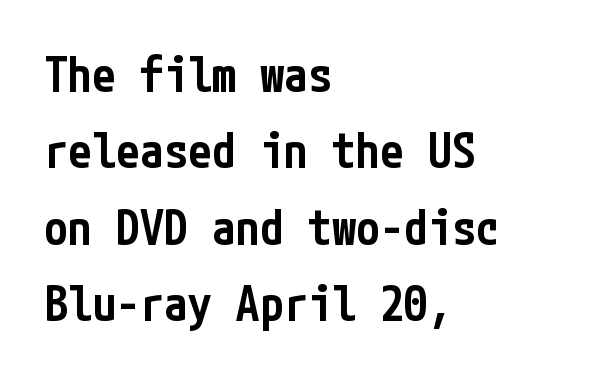
Q: Is the text bold? A: Semi-bold.
Q: Is the text italic (slanted)? A: No, it is upright.
Q: Is the typeface a serif or a sans-serif typeface? A: Sans-serif.
Q: Is the text underlined? A: No.
Q: How is the paragraph aligned? A: Left-aligned.
Q: Is the spacing between letters normal or unusually wide? A: Normal.
Q: Is the spacing between lines tight, normal or loose? A: Normal.
Q: Width (condensed, normal, or wide)? A: Condensed.
Q: Stroke contrast? A: Low.
Q: x-height? A: Medium.
